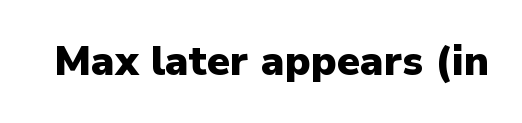
The image shows 41 px heavy sans-serif type, upright; set normal letter spacing, not underlined; low stroke contrast and a medium x-height.
